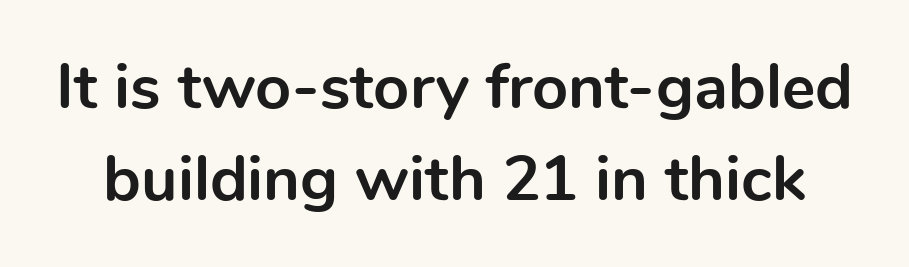
{"serif": "no", "italic": "no", "bold": "yes", "weight": "bold", "width": "normal", "x_height": "medium", "monospaced": "no", "underline": "no", "line_spacing": "normal", "line_spacing_ratio": 1.46, "letter_spacing": "normal", "letter_spacing_em": 0.0, "glyph_px": 63}
